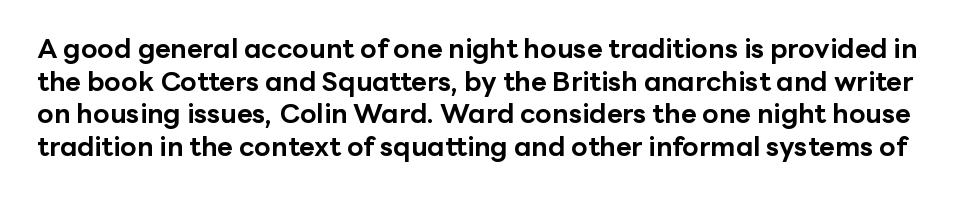
The image shows 27 px bold type, upright; set line spacing 1.21x, normal letter spacing, not underlined.
